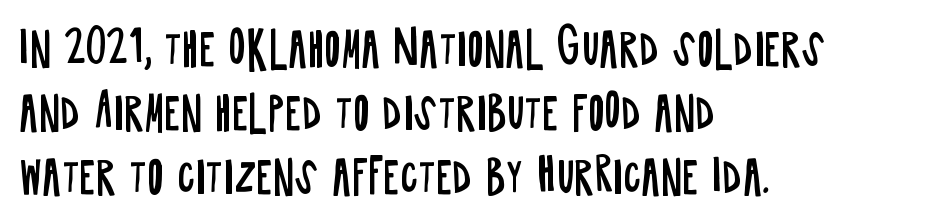
Q: Is the text bold? A: No.
Q: Is the text italic (slanted)? A: No, it is upright.
Q: Is the typeface a serif or a sans-serif typeface? A: Sans-serif.
Q: Is the text underlined? A: No.
Q: How is the paragraph aligned? A: Left-aligned.
Q: Is the spacing between letters normal or unusually wide? A: Normal.
Q: Is the spacing between lines tight, normal or loose? A: Normal.
Q: Width (condensed, normal, or wide)? A: Condensed.
Q: Stroke contrast? A: Low.
Q: x-height? A: Large.
Q: Monospaced? A: No.
